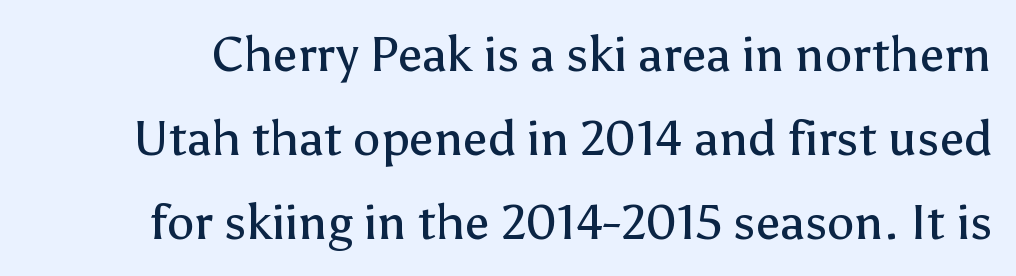
The image shows 49 px regular-weight sans-serif type, upright; set line spacing 1.71x, normal letter spacing, not underlined; low stroke contrast and a medium x-height.
